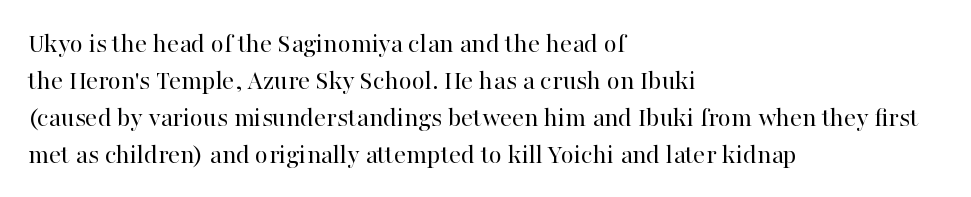
Q: Is the text bold? A: No.
Q: Is the text italic (slanted)? A: No, it is upright.
Q: Is the text underlined? A: No.
Q: How is the paragraph aligned? A: Left-aligned.
Q: Is the spacing between letters normal or unusually wide? A: Normal.
Q: Is the spacing between lines tight, normal or loose? A: Normal.
